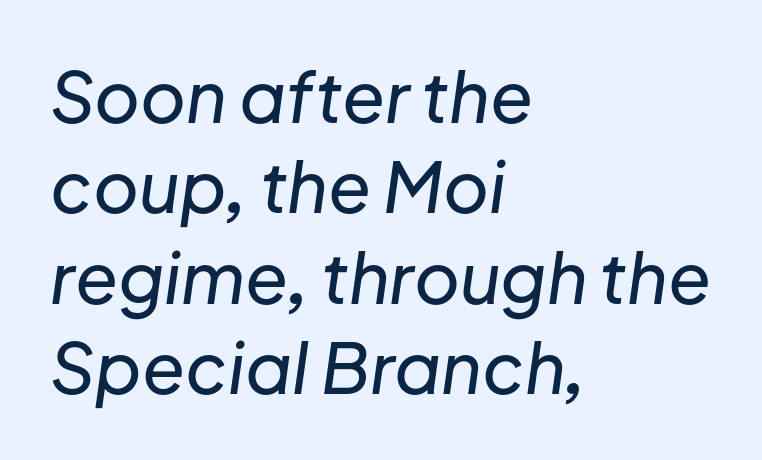
If you measured baseline to baseline, you'd find a middling distance. Designer's note — italics engaged. A bare baseline throughout the passage. Proportional: the letters do not fall into vertical columns.
